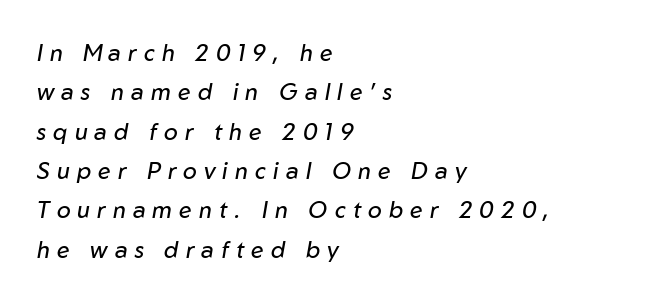
{"italic": "yes", "lean": "right", "slant_degrees": 10, "bold": "no", "underline": "no", "align": "left", "line_spacing_ratio": 1.71, "letter_spacing": "wide", "letter_spacing_em": 0.31, "glyph_px": 23}
